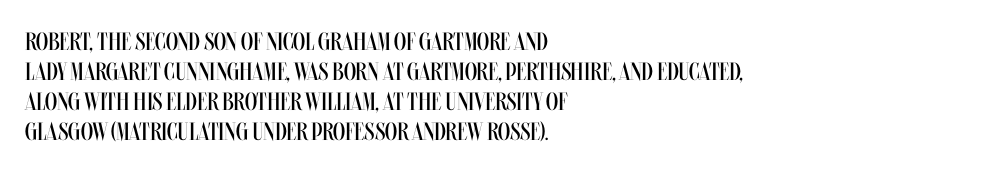
Stem width sits at or under what a default text font uses. Rendered with straight, roman letterforms. In CSS terms this would be text-align: left. Is the letter spacing exaggerated? No — it looks like the ordinary default.
